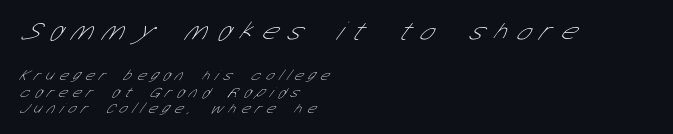
The image shows 27 px text type; set left-aligned, tight line spacing (1.07x), unusually wide letter spacing (+0.4 em), not underlined; the first (top) block is 1.8x larger.
